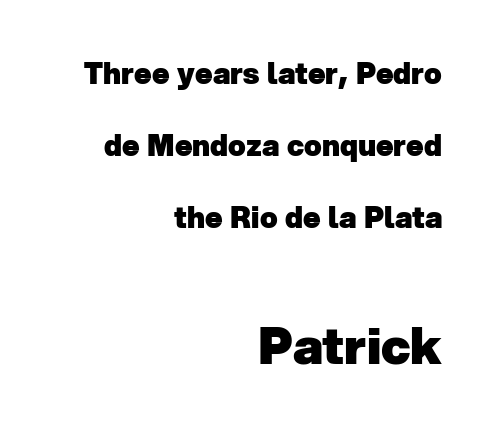
{"serif": "no", "bold": "yes", "weight": "heavy", "width": "normal", "stroke_contrast": "low", "x_height": "medium", "monospaced": "no", "underline": "no", "align": "right", "line_spacing": "loose", "line_spacing_ratio": 2.49, "letter_spacing": "normal", "letter_spacing_em": 0.0, "larger_block": "second", "size_ratio": 1.72, "glyph_px": 50}
